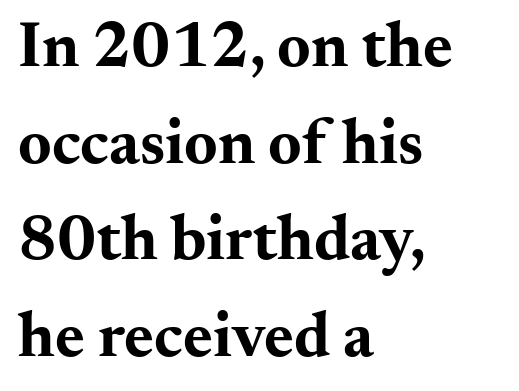
{"serif": "yes", "italic": "no", "bold": "yes", "weight": "bold", "width": "wide", "stroke_contrast": "medium", "x_height": "small", "monospaced": "no", "underline": "no", "align": "left", "line_spacing": "normal", "line_spacing_ratio": 1.51, "letter_spacing": "normal", "letter_spacing_em": 0.0, "glyph_px": 64}
